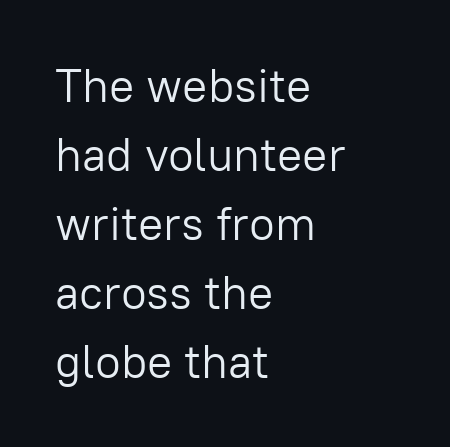
Q: Is the text bold? A: No.
Q: Is the text italic (slanted)? A: No, it is upright.
Q: Is the typeface a serif or a sans-serif typeface? A: Sans-serif.
Q: Is the text underlined? A: No.
Q: How is the paragraph aligned? A: Left-aligned.
Q: Is the spacing between letters normal or unusually wide? A: Normal.
Q: Is the spacing between lines tight, normal or loose? A: Normal.
Q: Width (condensed, normal, or wide)? A: Normal.
Q: Stroke contrast? A: Low.
Q: x-height? A: Medium.
Q: Monospaced? A: No.
